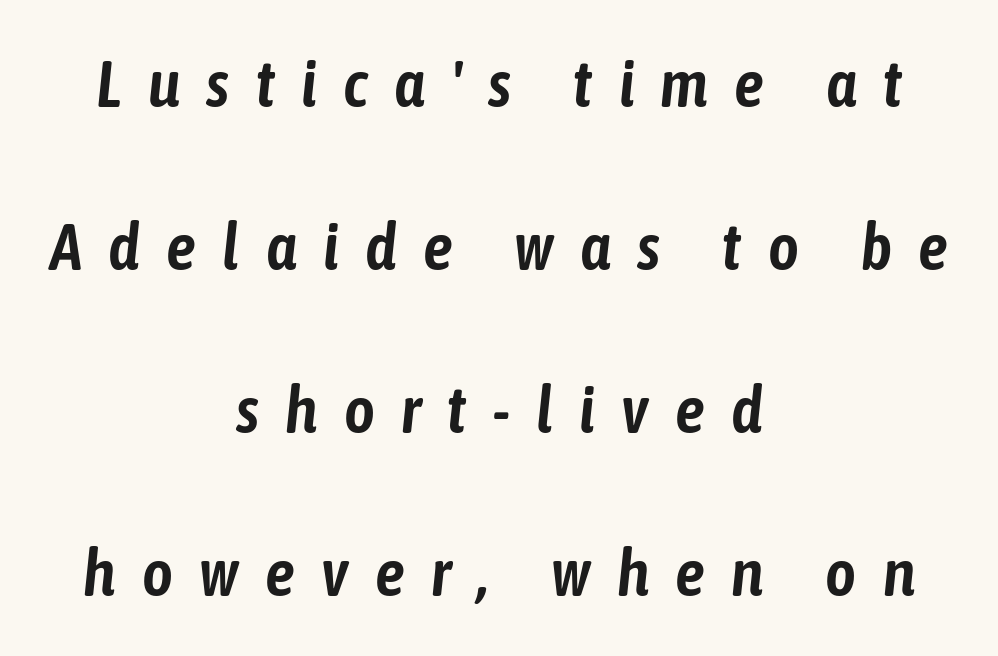
You could not count columns in this text — the font is proportionally spaced. Letters rest on an invisible, unmarked baseline. This rendering widens character spacing well past its baseline value. Every row of glyphs is offset so its center matches the block's center. Slanted lettering throughout.
